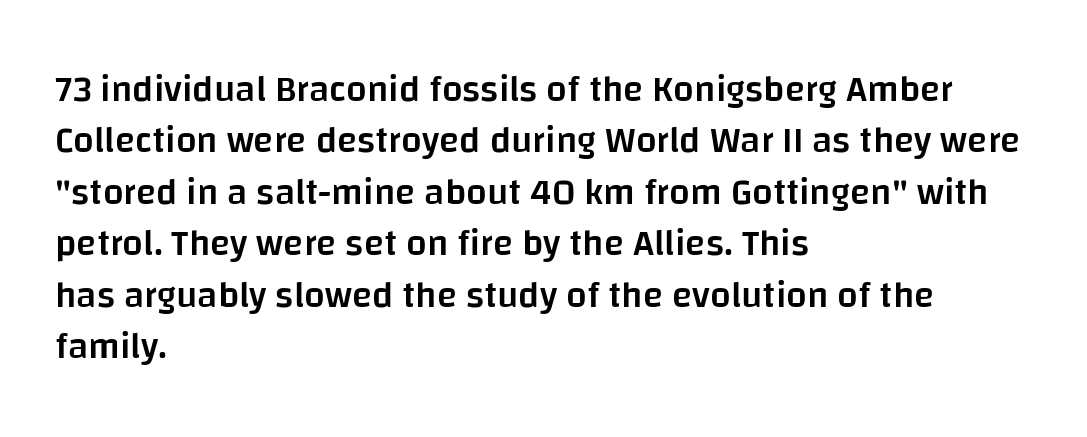
Q: Is the text bold? A: Semi-bold.
Q: Is the text italic (slanted)? A: No, it is upright.
Q: Is the typeface a serif or a sans-serif typeface? A: Sans-serif.
Q: Is the text underlined? A: No.
Q: How is the paragraph aligned? A: Left-aligned.
Q: Is the spacing between letters normal or unusually wide? A: Normal.
Q: Is the spacing between lines tight, normal or loose? A: Normal.
Q: Width (condensed, normal, or wide)? A: Normal.
Q: Stroke contrast? A: Low.
Q: x-height? A: Large.
Q: Monospaced? A: No.
